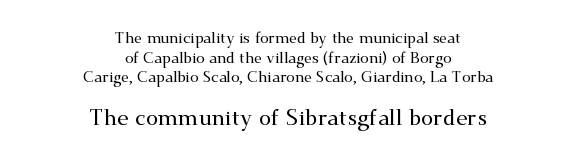
If you drew a line through each stem, it would be perfectly vertical. Small over large — that's the arrangement of the two blocks here. Visually the block forms a symmetrical silhouette, jagged on both flanks. The gaps between neighbouring characters are ordinary and unremarkable. If you measured baseline to baseline, you'd find a middling distance. Letters rest on an invisible, unmarked baseline.
